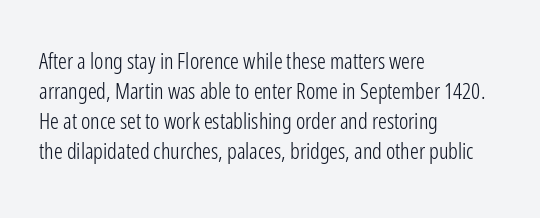
The letterforms sit shoulder to shoulder at normal distance. The space directly below the letters is spotless. Counters stay open thanks to moderate or lighter strokes. The vertical gap from one line to the next is medium. Ascenders rise straight up at ninety degrees. The ragged edge is on the right, which tells us the setting is flush left.
